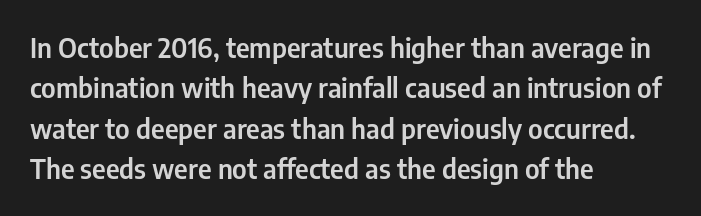
The image shows 27 px text type, upright; set left-aligned, normal line spacing (1.5x), normal letter spacing, not underlined.
